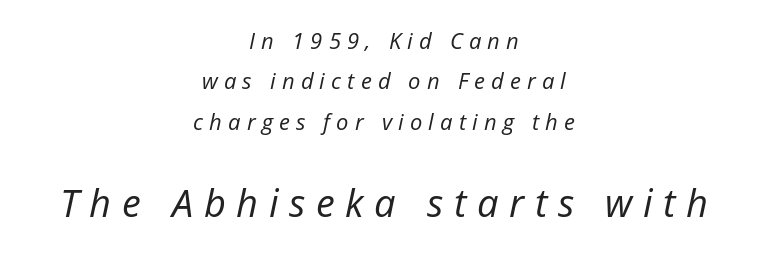
The line texture is sparse and dotted thanks to wide tracking. Does the lettering tilt? It does — this is italic. A typesetter would call this proportional, since set widths differ per character. Is this a heavy cut? Hardly; it is regular or lighter. Centered paragraph, ragged on both sides. Each row of text sits above clean, open space.
